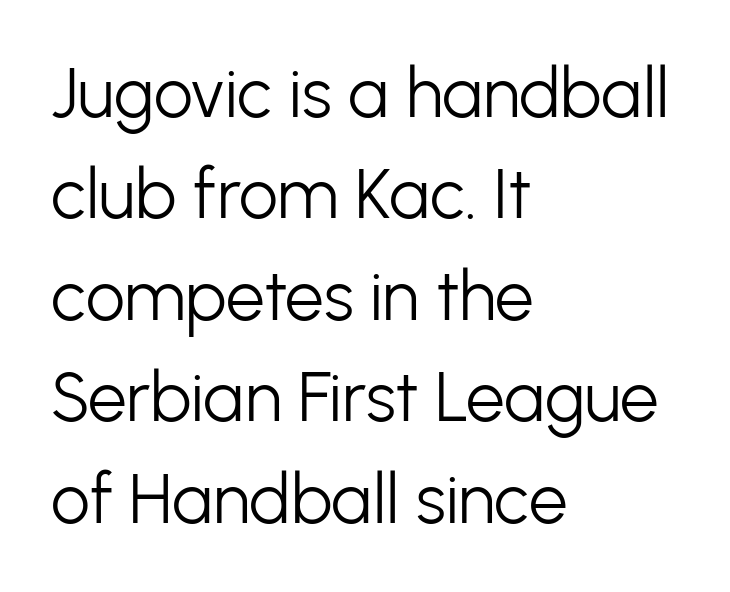
The image shows 69 px light sans-serif type, upright; set left-aligned, normal line spacing (1.47x), normal letter spacing, not underlined; low stroke contrast and a medium x-height.
